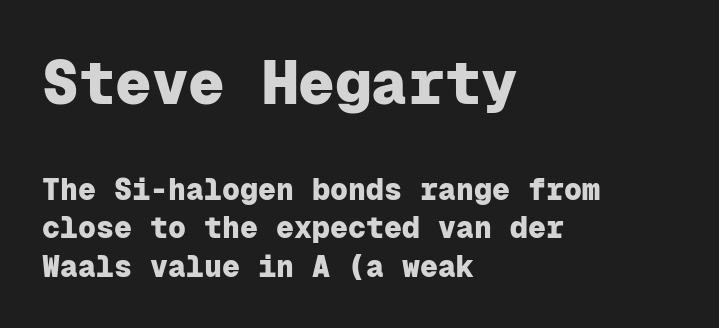
The image shows 61 px heavy sans-serif type, upright, monospaced; set left-aligned, normal line spacing (1.28x), normal letter spacing, not underlined; the first (top) block is 2.03x larger; low stroke contrast and a medium x-height.
